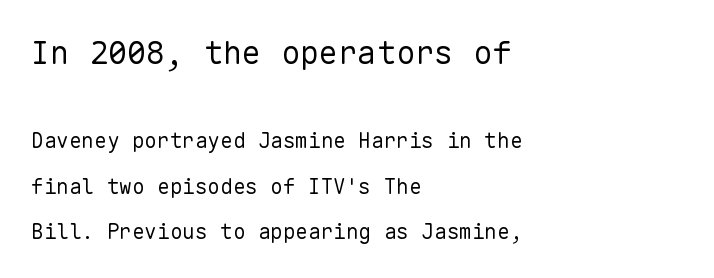
The space between consecutive lines is lavish. Anything drawn beneath the words? Only blank space. Spacing verdict: monospaced, one width for all characters. Grotesque or geometric, the face here clearly has no serifs. A student would call this left alignment; a typographer would say flush left, rag right.
